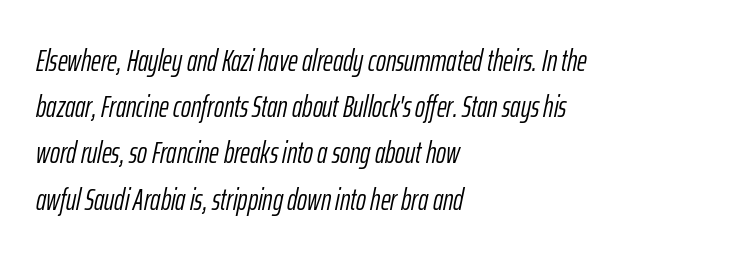
{"italic": "yes", "lean": "right", "slant_degrees": 12, "bold": "no", "weight": "light", "width": "condensed", "stroke_contrast": "low", "x_height": "medium", "monospaced": "no", "underline": "no", "align": "left", "line_spacing": "normal", "line_spacing_ratio": 1.54, "letter_spacing": "normal", "letter_spacing_em": 0.0, "glyph_px": 30}
